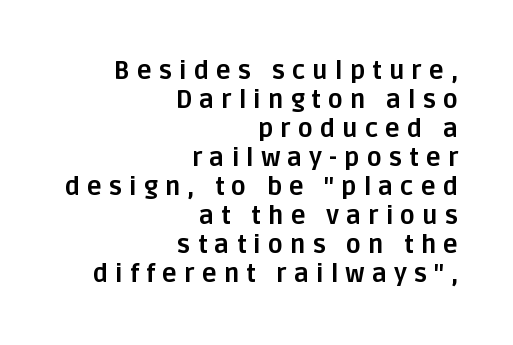
The image shows 25 px bold type, upright; set right-aligned, line spacing 1.16x, unusually wide letter spacing (+0.28 em), not underlined.
